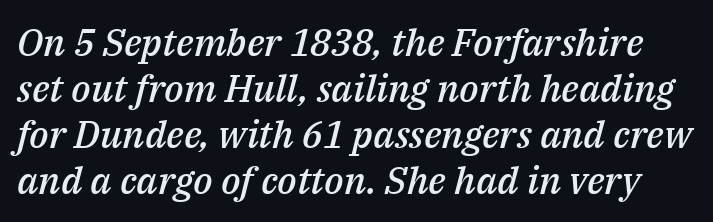
The image shows 38 px semibold type, italic (leaning right); set line spacing 1.21x, normal letter spacing, not underlined; medium stroke contrast and a medium x-height.
